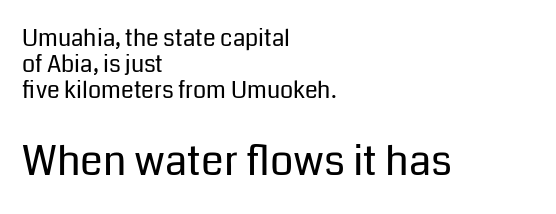
{"serif": "no", "italic": "no", "bold": "no", "weight": "regular", "width": "normal", "stroke_contrast": "low", "x_height": "medium", "monospaced": "no", "underline": "no", "align": "left", "line_spacing": "tight", "line_spacing_ratio": 1.12, "letter_spacing": "normal", "letter_spacing_em": 0.0, "larger_block": "second", "size_ratio": 1.78, "glyph_px": 41}
